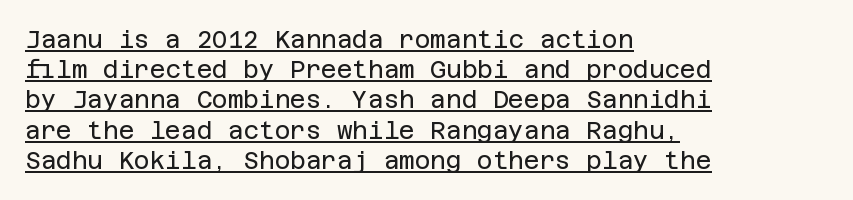
The image shows 24 px text type, upright; set left-aligned, normal line spacing (1.26x), normal letter spacing, underlined.
